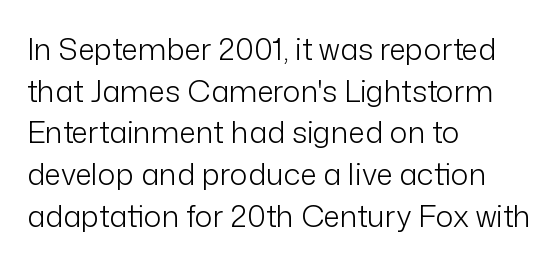
Q: Is the text bold? A: No.
Q: Is the text italic (slanted)? A: No, it is upright.
Q: Is the typeface a serif or a sans-serif typeface? A: Sans-serif.
Q: Is the text underlined? A: No.
Q: How is the paragraph aligned? A: Left-aligned.
Q: Is the spacing between letters normal or unusually wide? A: Normal.
Q: Is the spacing between lines tight, normal or loose? A: Normal.
Q: Width (condensed, normal, or wide)? A: Normal.
Q: Stroke contrast? A: Low.
Q: x-height? A: Medium.
Q: Monospaced? A: No.
